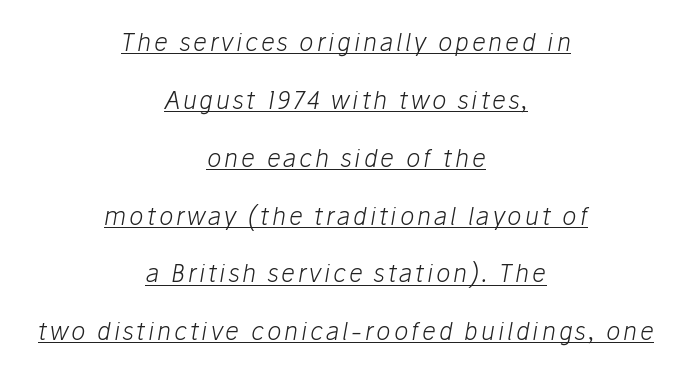
Q: Is the text bold? A: No.
Q: Is the text italic (slanted)? A: Yes, it leans right by about 10 degrees.
Q: Is the text underlined? A: Yes.
Q: How is the paragraph aligned? A: Centered.
Q: Is the spacing between lines tight, normal or loose? A: Loose.
